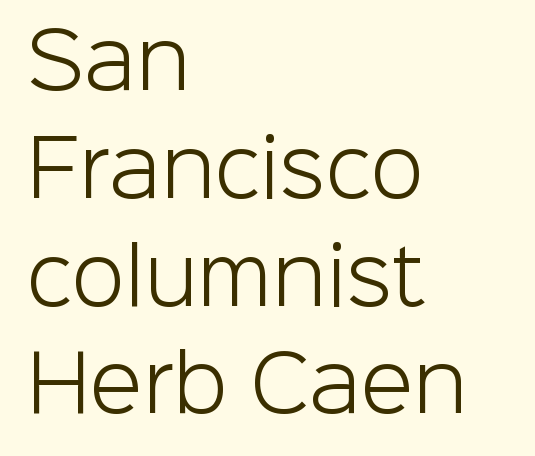
The passage is arranged the way most books set body copy — flush left. This is sans-serif lettering, the kind often seen on screens and signage. Designer's note — italics off, roman on. Lines of text with bare space underneath. The face used here is proportionally spaced, like ordinary book or web type.
